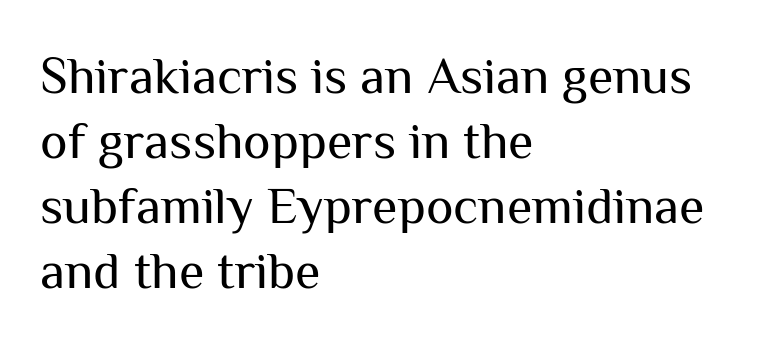
The image shows 52 px regular-weight sans-serif type, upright; set left-aligned, normal line spacing (1.25x), normal letter spacing, not underlined; medium stroke contrast and a medium x-height.
